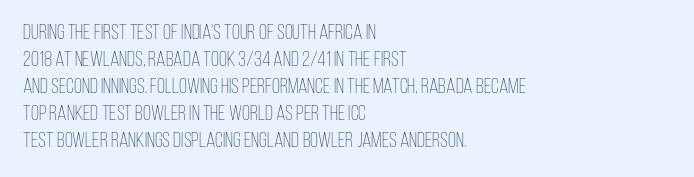
{"italic": "no", "bold": "no", "underline": "no", "align": "left", "line_spacing": "normal", "line_spacing_ratio": 1.29, "letter_spacing": "normal", "letter_spacing_em": 0.0, "glyph_px": 21}
